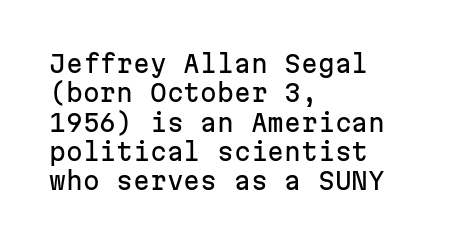
{"italic": "no", "underline": "no", "align": "left", "line_spacing_ratio": 1.22, "letter_spacing": "normal", "letter_spacing_em": 0.0, "glyph_px": 24}
